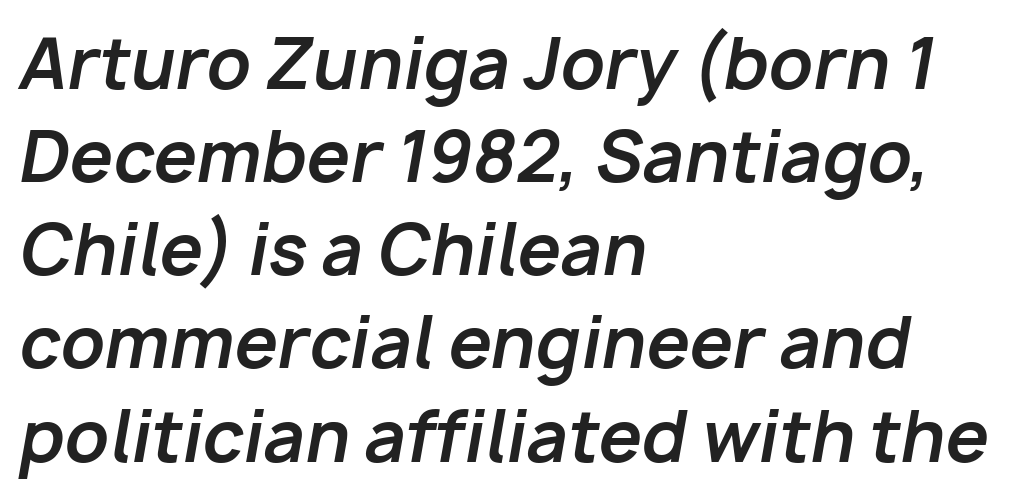
{"italic": "yes", "lean": "right", "slant_degrees": 10, "bold": "yes", "weight": "bold", "width": "normal", "stroke_contrast": "low", "x_height": "medium", "monospaced": "no", "underline": "no", "align": "left", "line_spacing": "normal", "line_spacing_ratio": 1.35, "letter_spacing": "normal", "letter_spacing_em": 0.0, "glyph_px": 69}
